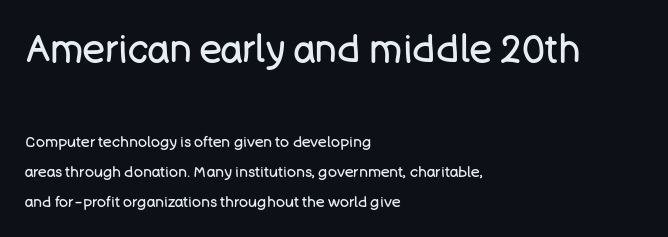
Stroke thickness stays within the range of a standard reading face or lighter. This sample uses plain, unmodified letter spacing. Leading is clearly above the norm, producing a sparse column. What kind of face is this? One without serifs — a sans. Letters rest on an invisible, unmarked baseline. A typesetter would mark this as roman, not italic.
